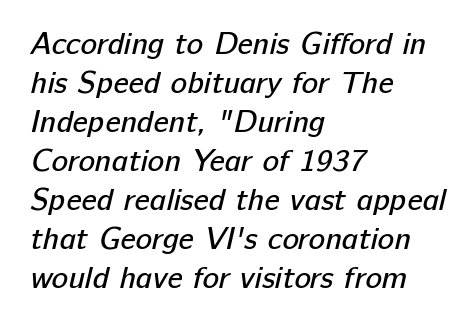
The image shows 31 px regular-weight sans-serif type; set left-aligned, normal line spacing (1.26x), normal letter spacing, not underlined; low stroke contrast and a medium x-height.
